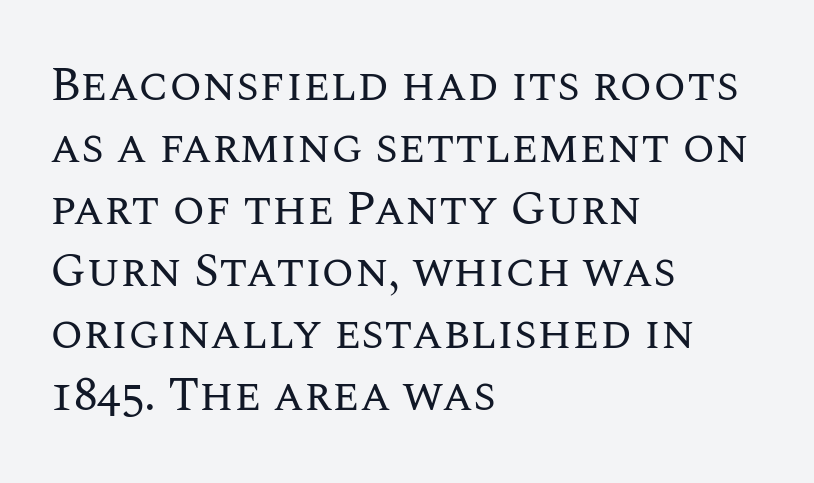
{"italic": "no", "bold": "no", "weight": "regular", "width": "normal", "stroke_contrast": "medium", "x_height": "large", "monospaced": "no", "underline": "no", "align": "left", "line_spacing": "normal", "line_spacing_ratio": 1.32, "letter_spacing": "normal", "letter_spacing_em": 0.0, "glyph_px": 47}
